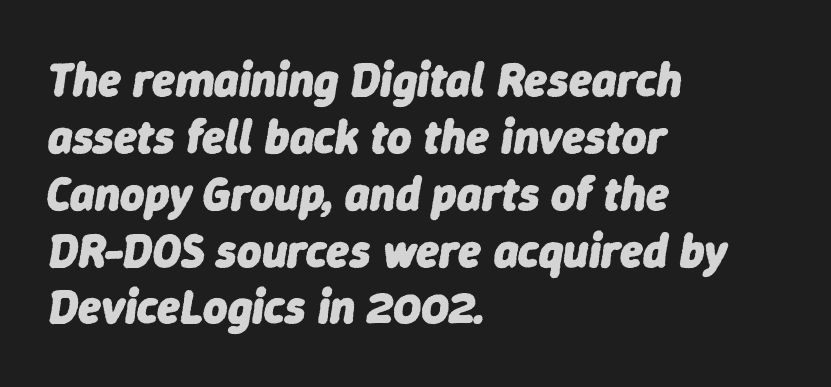
Q: Is the text bold? A: Yes.
Q: Is the text italic (slanted)? A: Yes, it leans right by about 9 degrees.
Q: Is the text underlined? A: No.
Q: How is the paragraph aligned? A: Left-aligned.
Q: Is the spacing between letters normal or unusually wide? A: Normal.
Q: Width (condensed, normal, or wide)? A: Normal.
Q: Stroke contrast? A: Low.
Q: x-height? A: Medium.
Q: Monospaced? A: No.
